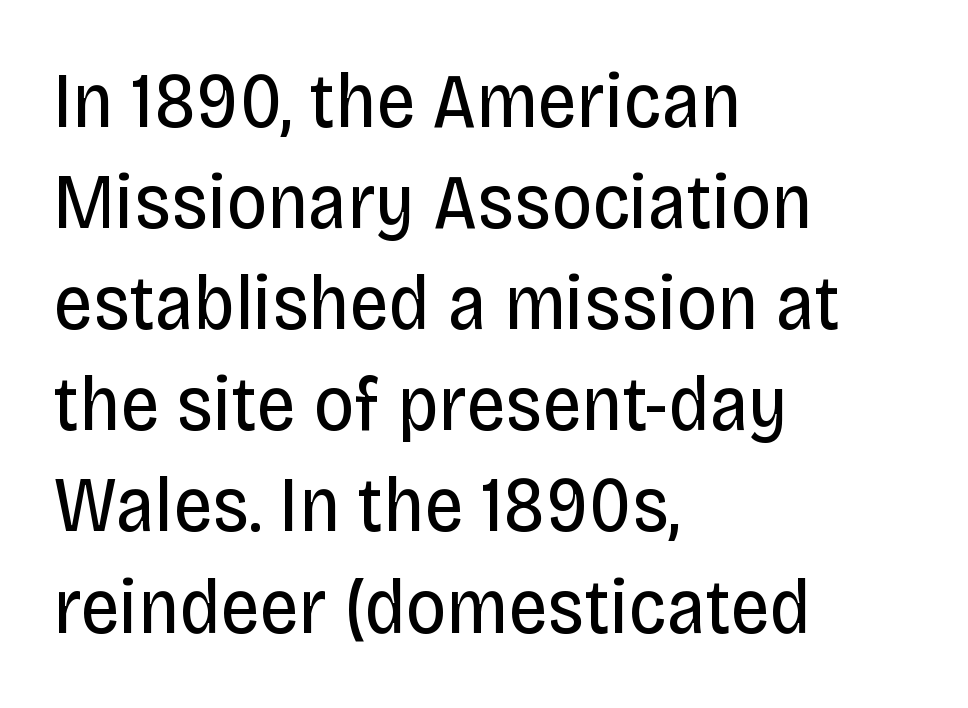
The image shows 79 px regular-weight, condensed sans-serif type, upright; set left-aligned, normal line spacing (1.28x), normal letter spacing, not underlined; low stroke contrast and a large x-height.
